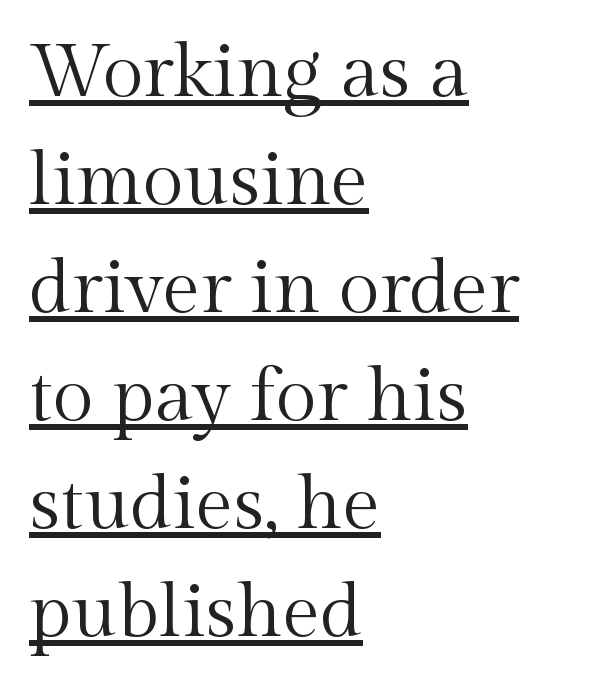
Q: Is the text bold? A: No.
Q: Is the text italic (slanted)? A: No, it is upright.
Q: Is the typeface a serif or a sans-serif typeface? A: Serif.
Q: Is the text underlined? A: Yes.
Q: How is the paragraph aligned? A: Left-aligned.
Q: Is the spacing between letters normal or unusually wide? A: Normal.
Q: Is the spacing between lines tight, normal or loose? A: Normal.
Q: Width (condensed, normal, or wide)? A: Normal.
Q: x-height? A: Medium.
Q: Monospaced? A: No.
